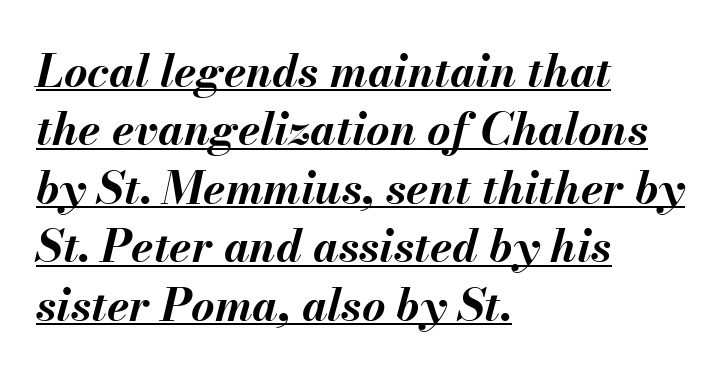
{"italic": "yes", "lean": "right", "slant_degrees": 13, "bold": "yes", "weight": "bold", "width": "normal", "stroke_contrast": "medium", "x_height": "small", "monospaced": "no", "underline": "yes", "align": "left", "line_spacing": "normal", "line_spacing_ratio": 1.3, "letter_spacing": "normal", "letter_spacing_em": 0.0, "glyph_px": 45}
